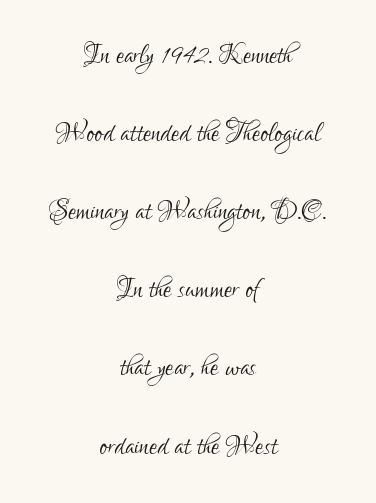
The image shows 36 px light, condensed sans-serif type; set centered, loose line spacing (2.17x), normal letter spacing, not underlined; low stroke contrast and a small x-height.
